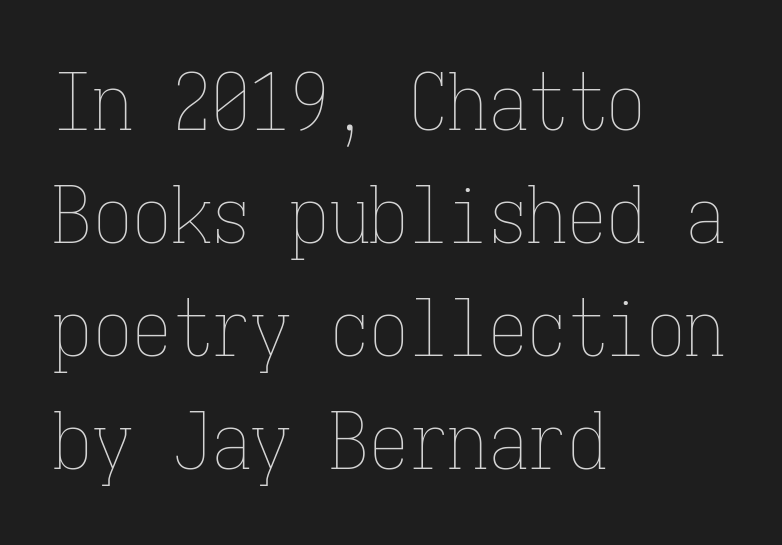
Q: Is the text bold? A: No.
Q: Is the text italic (slanted)? A: No, it is upright.
Q: Is the text underlined? A: No.
Q: How is the paragraph aligned? A: Left-aligned.
Q: Is the spacing between letters normal or unusually wide? A: Normal.
Q: Is the spacing between lines tight, normal or loose? A: Normal.
Q: Width (condensed, normal, or wide)? A: Condensed.
Q: Stroke contrast? A: Low.
Q: x-height? A: Medium.
Q: Monospaced? A: Yes.
